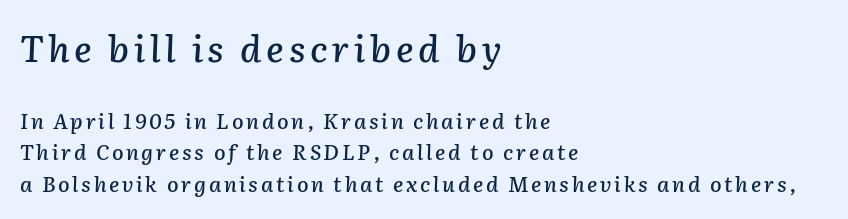
Think of a printed novel: that variable character pitch is what you see here. Designer's note — italics engaged. Does the copy run flush right? No — it runs flush left. The upper block of text is set noticeably larger than the block beneath it.
